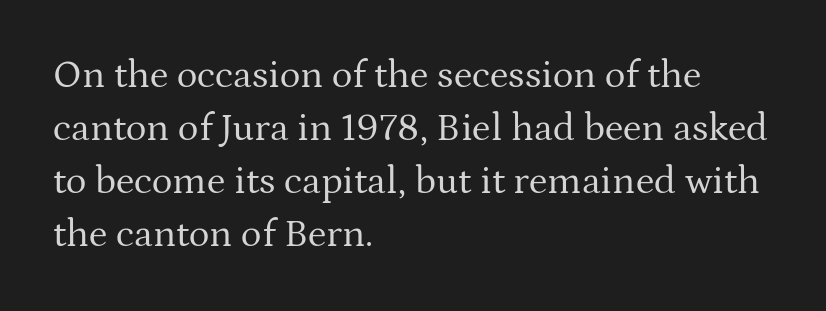
Q: Is the text bold? A: No.
Q: Is the text italic (slanted)? A: No, it is upright.
Q: Is the typeface a serif or a sans-serif typeface? A: Serif.
Q: Is the text underlined? A: No.
Q: How is the paragraph aligned? A: Left-aligned.
Q: Is the spacing between letters normal or unusually wide? A: Normal.
Q: Is the spacing between lines tight, normal or loose? A: Normal.
Q: Width (condensed, normal, or wide)? A: Normal.
Q: Stroke contrast? A: Medium.
Q: x-height? A: Medium.
Q: Monospaced? A: No.
